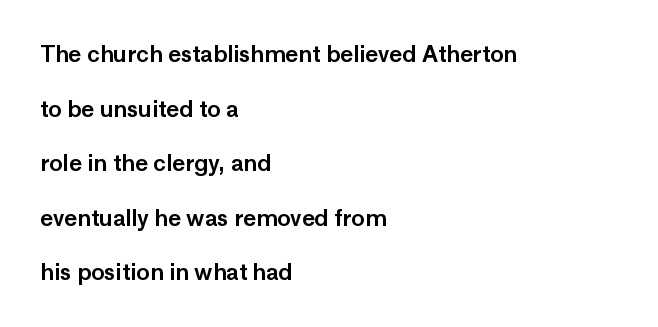
Q: Is the text italic (slanted)? A: No, it is upright.
Q: Is the text underlined? A: No.
Q: How is the paragraph aligned? A: Left-aligned.
Q: Is the spacing between letters normal or unusually wide? A: Normal.
Q: Is the spacing between lines tight, normal or loose? A: Loose.
